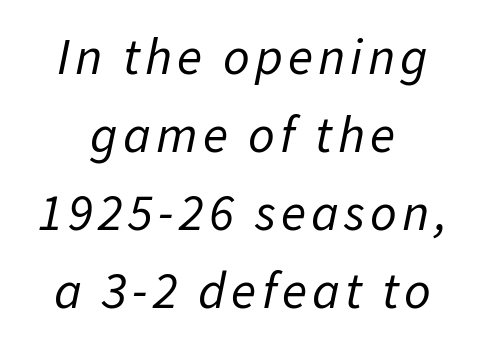
Q: Is the text bold? A: No.
Q: Is the text italic (slanted)? A: Yes, it leans right by about 11 degrees.
Q: Is the text underlined? A: No.
Q: How is the paragraph aligned? A: Centered.
Q: Is the spacing between lines tight, normal or loose? A: Normal.
Q: Width (condensed, normal, or wide)? A: Normal.
Q: Stroke contrast? A: Low.
Q: x-height? A: Medium.
Q: Monospaced? A: No.
